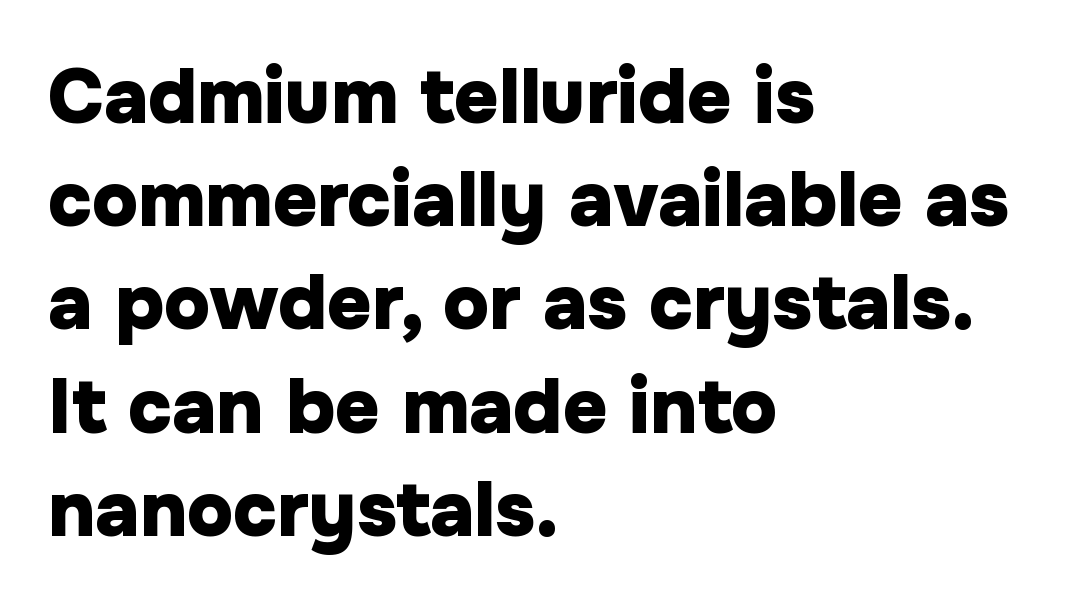
{"serif": "no", "italic": "no", "bold": "yes", "weight": "heavy", "width": "normal", "stroke_contrast": "low", "x_height": "medium", "monospaced": "no", "underline": "no", "align": "left", "line_spacing": "normal", "line_spacing_ratio": 1.34, "letter_spacing": "normal", "letter_spacing_em": 0.0, "glyph_px": 77}
